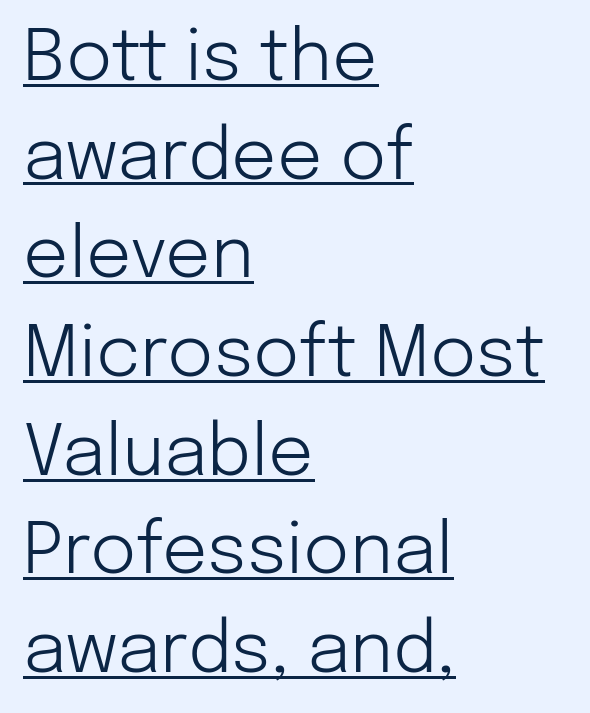
{"serif": "no", "italic": "no", "bold": "no", "weight": "light", "width": "normal", "stroke_contrast": "low", "x_height": "medium", "monospaced": "no", "underline": "yes", "align": "left", "line_spacing": "normal", "line_spacing_ratio": 1.39, "letter_spacing": "normal", "letter_spacing_em": 0.0, "glyph_px": 71}
